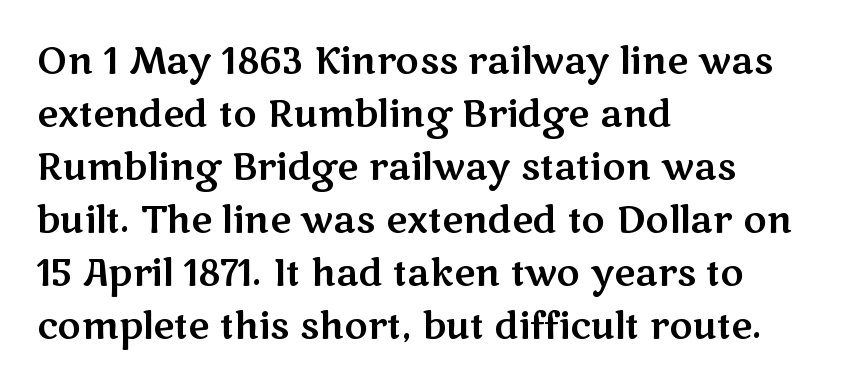
{"serif": "no", "italic": "no", "width": "wide", "stroke_contrast": "medium", "x_height": "medium", "monospaced": "no", "underline": "no", "align": "left", "line_spacing": "normal", "line_spacing_ratio": 1.47, "letter_spacing": "normal", "letter_spacing_em": 0.0, "glyph_px": 36}
